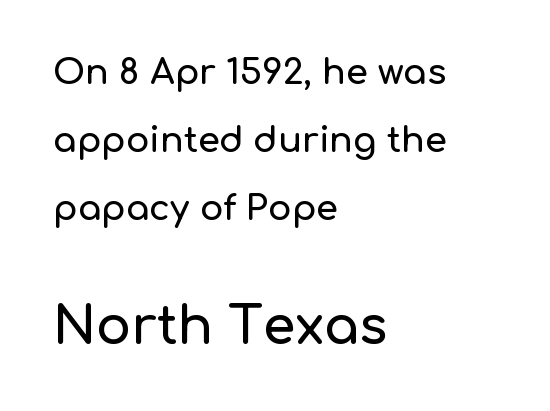
{"serif": "no", "italic": "no", "width": "normal", "stroke_contrast": "low", "x_height": "medium", "monospaced": "no", "underline": "no", "align": "left", "line_spacing": "loose", "line_spacing_ratio": 1.94, "letter_spacing": "normal", "letter_spacing_em": 0.0, "larger_block": "second", "size_ratio": 1.49, "glyph_px": 52}
